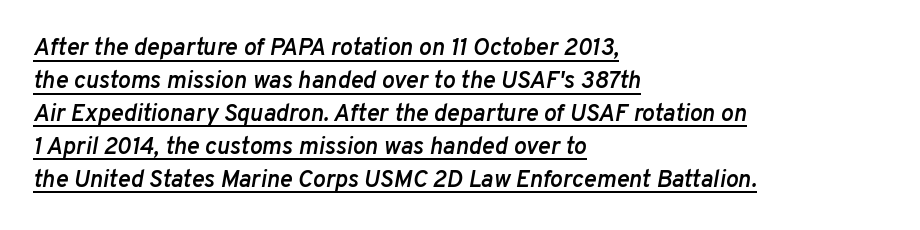
Q: Is the text bold? A: Semi-bold.
Q: Is the text italic (slanted)? A: Yes, it leans right by about 10 degrees.
Q: Is the text underlined? A: Yes.
Q: How is the paragraph aligned? A: Left-aligned.
Q: Is the spacing between letters normal or unusually wide? A: Normal.
Q: Is the spacing between lines tight, normal or loose? A: Normal.
